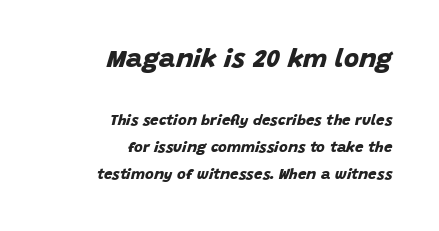
Notice how the passage keeps a crisp vertical edge on the right only. Chunky letters — that's bold for sure. Check the space under the baseline: it is left empty. Look at the glyph heights: the upper group is clearly the bigger setting. The letterforms sit shoulder to shoulder at normal distance.
